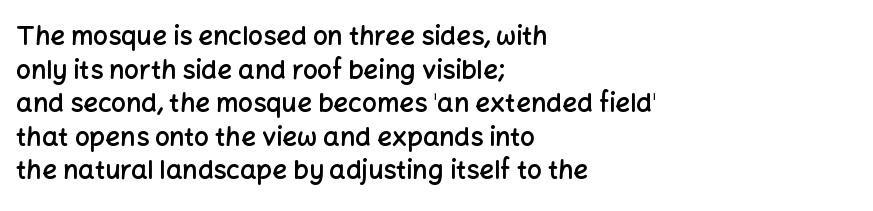
Q: Is the text bold? A: Semi-bold.
Q: Is the text italic (slanted)? A: No, it is upright.
Q: Is the text underlined? A: No.
Q: How is the paragraph aligned? A: Left-aligned.
Q: Is the spacing between letters normal or unusually wide? A: Normal.
Q: Is the spacing between lines tight, normal or loose? A: Normal.
